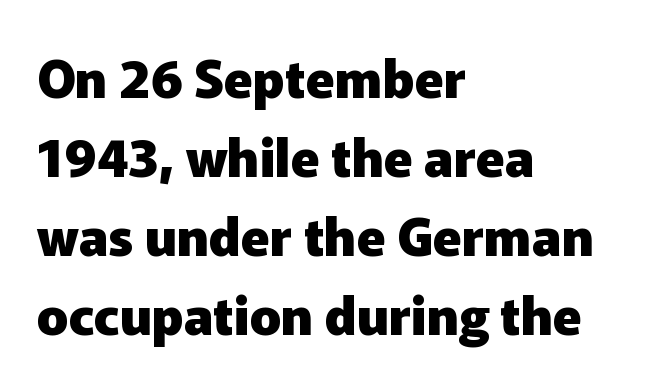
{"serif": "no", "italic": "no", "bold": "yes", "weight": "heavy", "width": "normal", "stroke_contrast": "low", "x_height": "medium", "monospaced": "no", "underline": "no", "align": "left", "line_spacing": "normal", "line_spacing_ratio": 1.52, "letter_spacing": "normal", "letter_spacing_em": 0.0, "glyph_px": 52}
